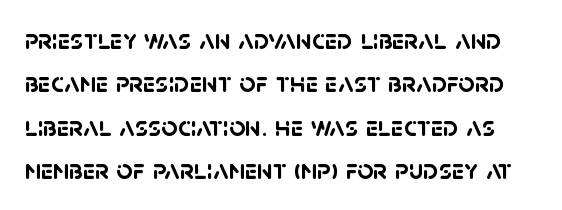
{"serif": "no", "bold": "yes", "weight": "semibold", "width": "normal", "stroke_contrast": "low", "x_height": "large", "monospaced": "no", "underline": "no", "line_spacing": "normal", "line_spacing_ratio": 1.55, "letter_spacing": "normal", "letter_spacing_em": 0.0, "glyph_px": 28}
